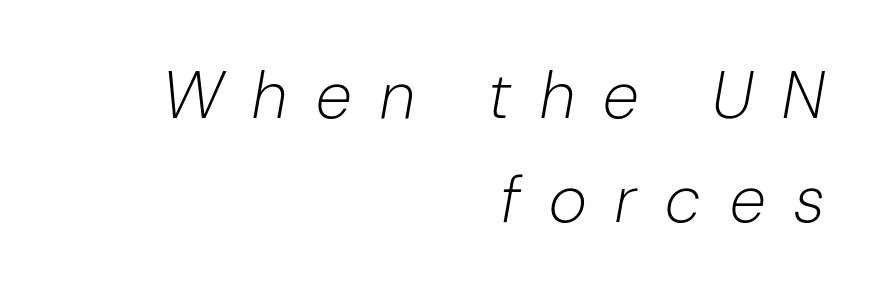
{"italic": "yes", "lean": "right", "slant_degrees": 10, "bold": "no", "weight": "light", "width": "normal", "stroke_contrast": "low", "x_height": "medium", "monospaced": "no", "underline": "no", "align": "right", "line_spacing": "normal", "line_spacing_ratio": 1.58, "letter_spacing": "wide", "letter_spacing_em": 0.44, "glyph_px": 66}
